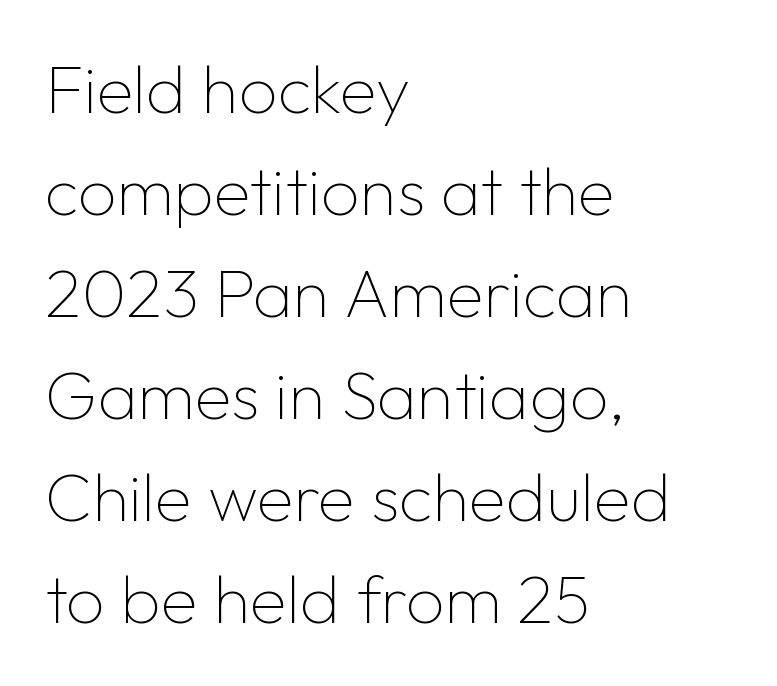
Q: Is the text bold? A: No.
Q: Is the text italic (slanted)? A: No, it is upright.
Q: Is the typeface a serif or a sans-serif typeface? A: Sans-serif.
Q: Is the text underlined? A: No.
Q: How is the paragraph aligned? A: Left-aligned.
Q: Is the spacing between letters normal or unusually wide? A: Normal.
Q: Is the spacing between lines tight, normal or loose? A: Normal.
Q: Width (condensed, normal, or wide)? A: Normal.
Q: Stroke contrast? A: Low.
Q: x-height? A: Medium.
Q: Monospaced? A: No.
